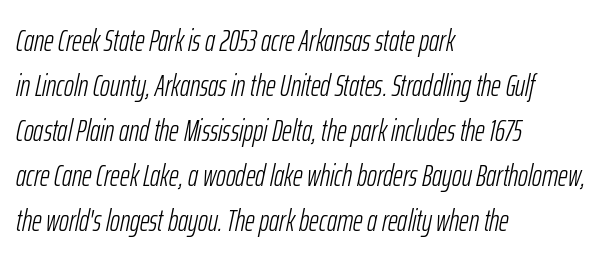
{"italic": "yes", "lean": "right", "slant_degrees": 12, "bold": "no", "weight": "light", "width": "condensed", "stroke_contrast": "low", "x_height": "medium", "monospaced": "no", "underline": "no", "align": "left", "line_spacing": "normal", "line_spacing_ratio": 1.5, "letter_spacing": "normal", "letter_spacing_em": 0.0, "glyph_px": 30}
